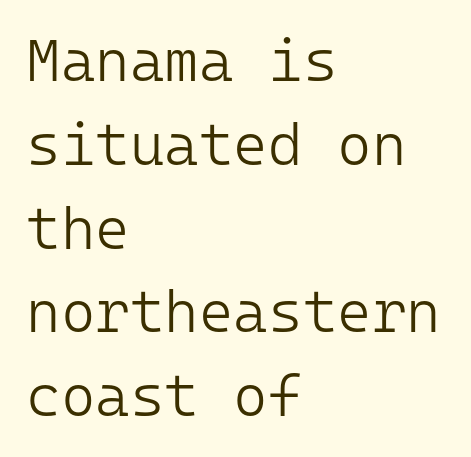
Q: Is the text bold? A: No.
Q: Is the text italic (slanted)? A: No, it is upright.
Q: Is the typeface a serif or a sans-serif typeface? A: Sans-serif.
Q: Is the text underlined? A: No.
Q: How is the paragraph aligned? A: Left-aligned.
Q: Is the spacing between letters normal or unusually wide? A: Normal.
Q: Is the spacing between lines tight, normal or loose? A: Normal.
Q: Width (condensed, normal, or wide)? A: Normal.
Q: Stroke contrast? A: Low.
Q: x-height? A: Medium.
Q: Monospaced? A: Yes.
